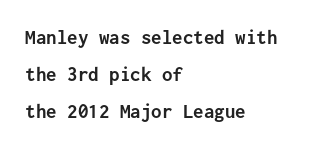
Bare-footed words on every line. Line starts are locked; line ends wander. The type is set solid horizontally, with unmodified tracking. In terms of posture, this sample is upright. Heavy-handed strokes throughout: this text is bold.
